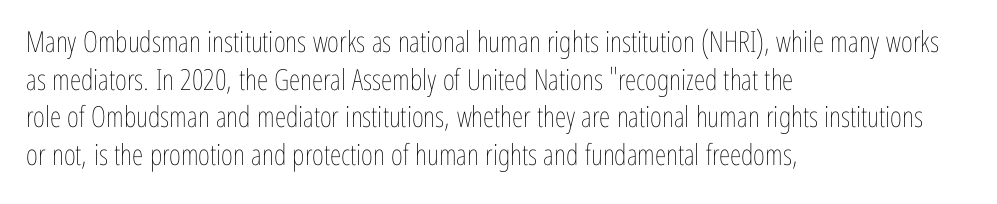
Students, observe: this is what conventionally led text looks like. Reading down the block, your eye returns to a fixed left position each line. Unmarked baselines from the first word to the last. No chunkiness to these letters — they're not bold.
